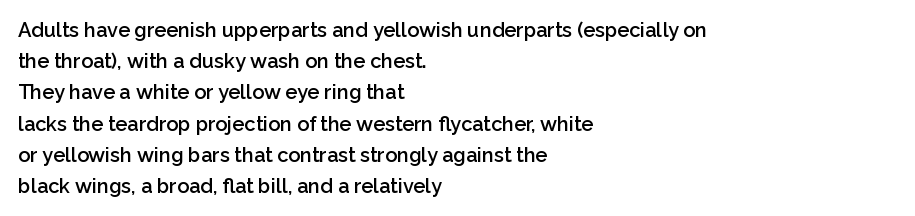
{"italic": "no", "bold": "semi", "underline": "no", "align": "left", "line_spacing": "normal", "line_spacing_ratio": 1.56, "letter_spacing": "normal", "letter_spacing_em": 0.0, "glyph_px": 20}
